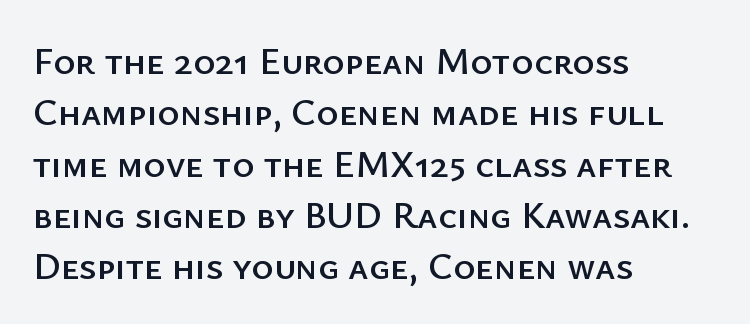
{"serif": "no", "italic": "no", "width": "normal", "stroke_contrast": "low", "x_height": "medium", "monospaced": "no", "underline": "no", "align": "left", "line_spacing": "normal", "line_spacing_ratio": 1.35, "letter_spacing": "normal", "letter_spacing_em": 0.0, "glyph_px": 38}
